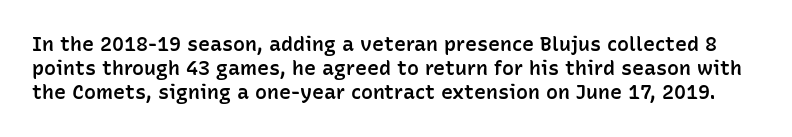
{"italic": "no", "bold": "semi", "underline": "no", "line_spacing_ratio": 1.21, "letter_spacing": "normal", "letter_spacing_em": 0.0, "glyph_px": 20}
